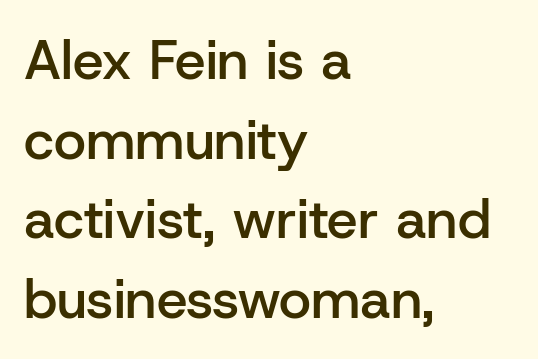
A typesetter would call this proportional, since set widths differ per character. Layout note: lines flush left. A bare baseline throughout the passage. Posture: vertical. The passage shown is typeset with a sans-serif family.
